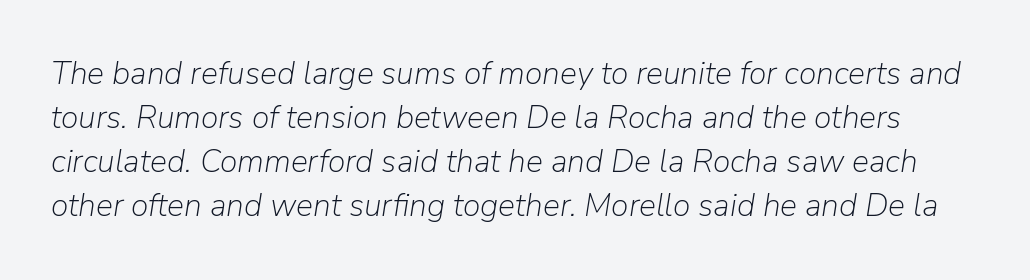
Is this a fixed-width face? No — the glyphs have proportional, varying widths. The passage shown is not underscored anywhere. Is the type slanted? Yes — the strokes lean at a clear angle. In terms of leading, this rendering sits right in the middle.
